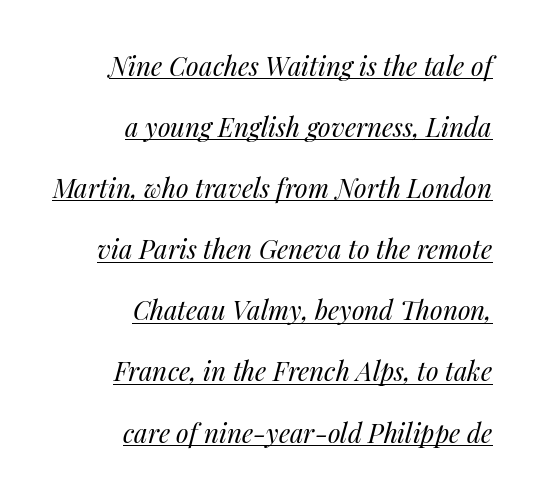
Q: Is the text bold? A: No.
Q: Is the text italic (slanted)? A: Yes, it leans right by about 14 degrees.
Q: Is the text underlined? A: Yes.
Q: How is the paragraph aligned? A: Right-aligned.
Q: Is the spacing between letters normal or unusually wide? A: Normal.
Q: Is the spacing between lines tight, normal or loose? A: Loose.
